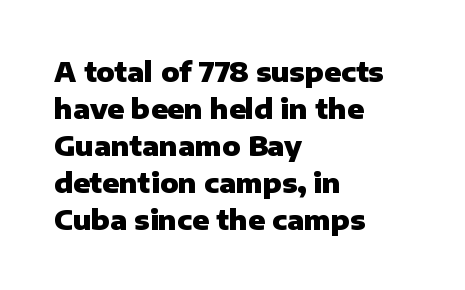
Every character sits straight up, as roman type does. Words appear dense and cohesive because spacing is normal. On the weight axis this lands at bold, roughly 700. In terms of leading, this rendering sits right in the middle.
